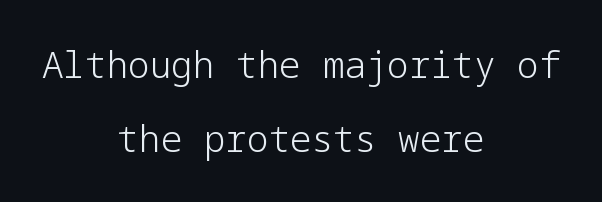
{"serif": "no", "italic": "no", "bold": "no", "weight": "light", "width": "normal", "stroke_contrast": "low", "x_height": "medium", "underline": "no", "align": "center", "line_spacing": "loose", "line_spacing_ratio": 2.05, "letter_spacing": "normal", "letter_spacing_em": 0.0, "glyph_px": 36}
